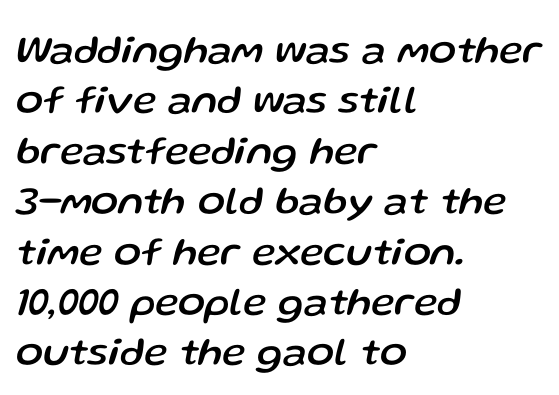
The image shows 40 px text type, italic (leaning right); set left-aligned, normal line spacing (1.26x), normal letter spacing, not underlined; low stroke contrast and a medium x-height.
